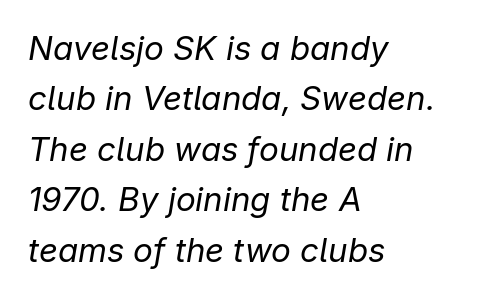
The image shows 33 px regular-weight type, italic (leaning right); set left-aligned, normal line spacing (1.53x), normal letter spacing, not underlined; low stroke contrast and a medium x-height.
